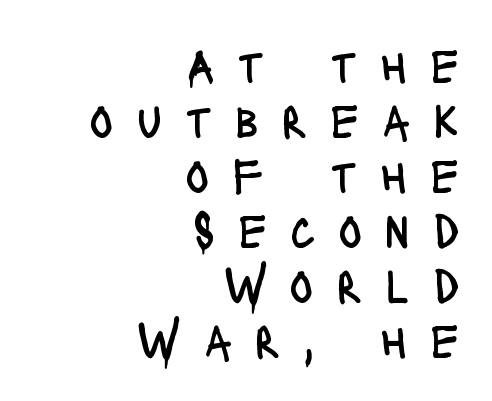
{"serif": "no", "italic": "no", "bold": "no", "weight": "regular", "width": "condensed", "stroke_contrast": "low", "x_height": "large", "monospaced": "no", "underline": "no", "align": "right", "line_spacing": "tight", "line_spacing_ratio": 1.1, "letter_spacing": "wide", "letter_spacing_em": 0.46, "glyph_px": 50}
